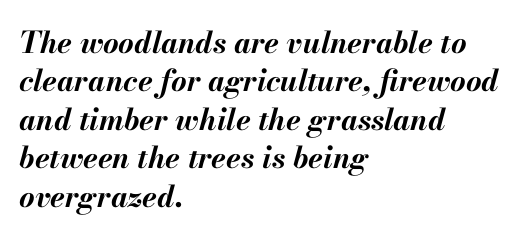
Q: Is the text bold? A: Yes.
Q: Is the text italic (slanted)? A: Yes, it leans right by about 13 degrees.
Q: Is the text underlined? A: No.
Q: How is the paragraph aligned? A: Left-aligned.
Q: Is the spacing between letters normal or unusually wide? A: Normal.
Q: Is the spacing between lines tight, normal or loose? A: Normal.
Q: Width (condensed, normal, or wide)? A: Normal.
Q: Stroke contrast? A: Medium.
Q: x-height? A: Small.
Q: Monospaced? A: No.
